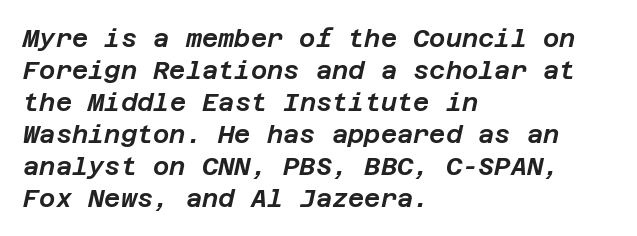
Q: Is the text italic (slanted)? A: Yes, it leans right by about 12 degrees.
Q: Is the text underlined? A: No.
Q: How is the paragraph aligned? A: Left-aligned.
Q: Is the spacing between letters normal or unusually wide? A: Normal.
Q: Is the spacing between lines tight, normal or loose? A: Normal.
